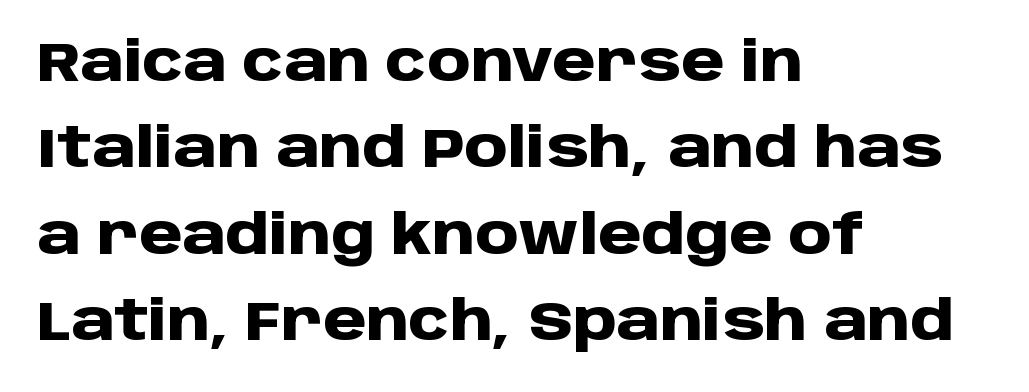
Q: Is the text bold? A: Yes.
Q: Is the text italic (slanted)? A: No, it is upright.
Q: Is the typeface a serif or a sans-serif typeface? A: Sans-serif.
Q: Is the text underlined? A: No.
Q: How is the paragraph aligned? A: Left-aligned.
Q: Is the spacing between letters normal or unusually wide? A: Normal.
Q: Is the spacing between lines tight, normal or loose? A: Normal.
Q: Width (condensed, normal, or wide)? A: Normal.
Q: Stroke contrast? A: Low.
Q: x-height? A: Large.
Q: Monospaced? A: No.
